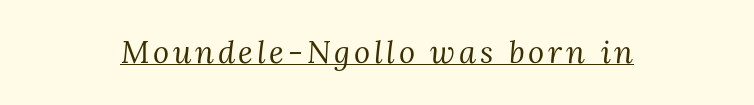
The image shows 31 px regular-weight serif type, italic (leaning right); set centered, underlined; medium stroke contrast and a medium x-height.
